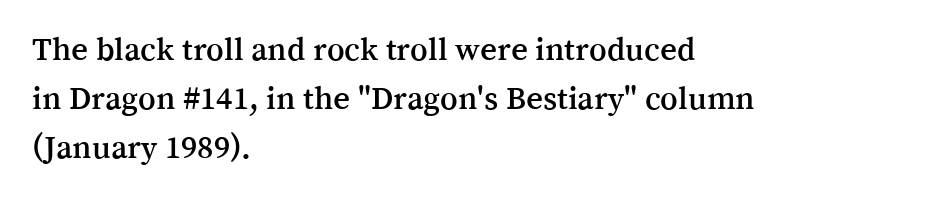
Q: Is the text italic (slanted)? A: No, it is upright.
Q: Is the typeface a serif or a sans-serif typeface? A: Serif.
Q: Is the text underlined? A: No.
Q: How is the paragraph aligned? A: Left-aligned.
Q: Is the spacing between letters normal or unusually wide? A: Normal.
Q: Is the spacing between lines tight, normal or loose? A: Normal.
Q: Width (condensed, normal, or wide)? A: Normal.
Q: Stroke contrast? A: Medium.
Q: x-height? A: Medium.
Q: Monospaced? A: No.
